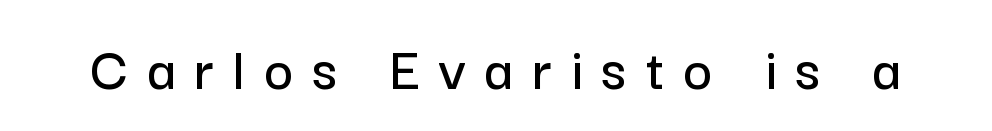
Observe the absence of serifs on each vertical stroke in this sample. Looks like regular typesetting: each glyph gets only the width it needs. Posture: vertical. Descenders are the only things crossing below the line.
